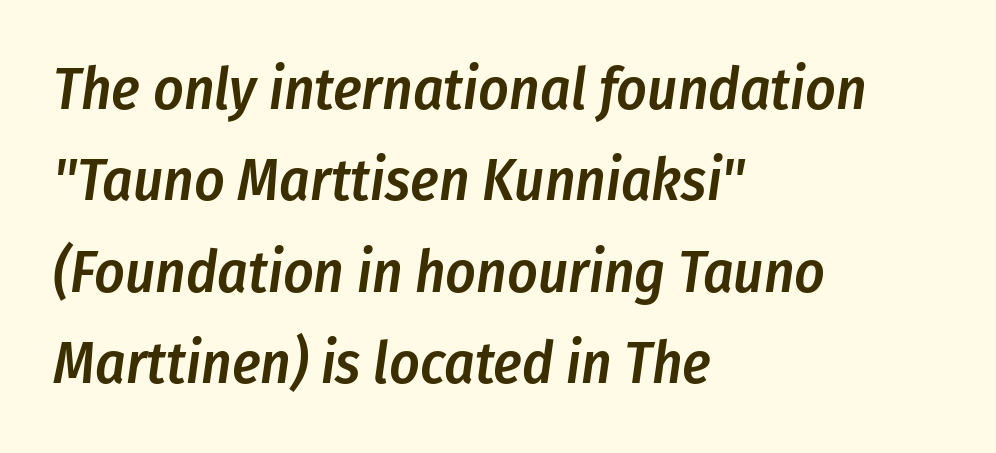
Q: Is the text bold? A: Semi-bold.
Q: Is the text italic (slanted)? A: Yes, it leans right by about 8 degrees.
Q: Is the text underlined? A: No.
Q: How is the paragraph aligned? A: Left-aligned.
Q: Is the spacing between letters normal or unusually wide? A: Normal.
Q: Is the spacing between lines tight, normal or loose? A: Normal.
Q: Width (condensed, normal, or wide)? A: Condensed.
Q: Stroke contrast? A: Low.
Q: x-height? A: Medium.
Q: Monospaced? A: No.
